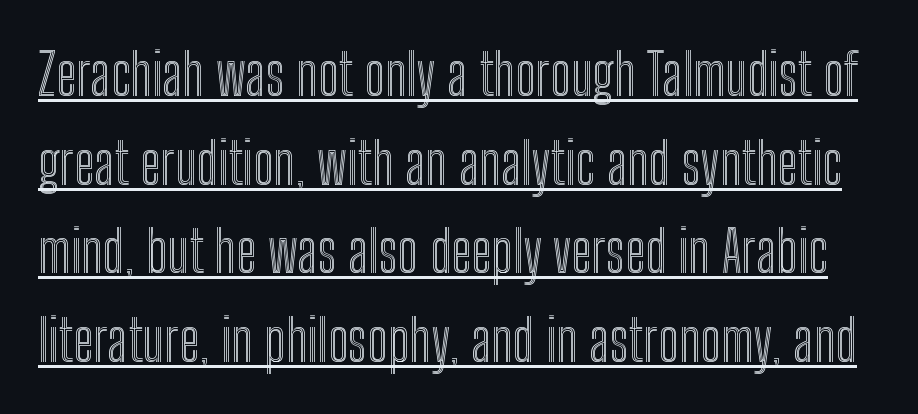
Q: Is the text italic (slanted)? A: No, it is upright.
Q: Is the text underlined? A: Yes.
Q: Is the spacing between letters normal or unusually wide? A: Normal.
Q: Is the spacing between lines tight, normal or loose? A: Normal.
Q: Width (condensed, normal, or wide)? A: Condensed.
Q: x-height? A: Medium.
Q: Monospaced? A: No.
